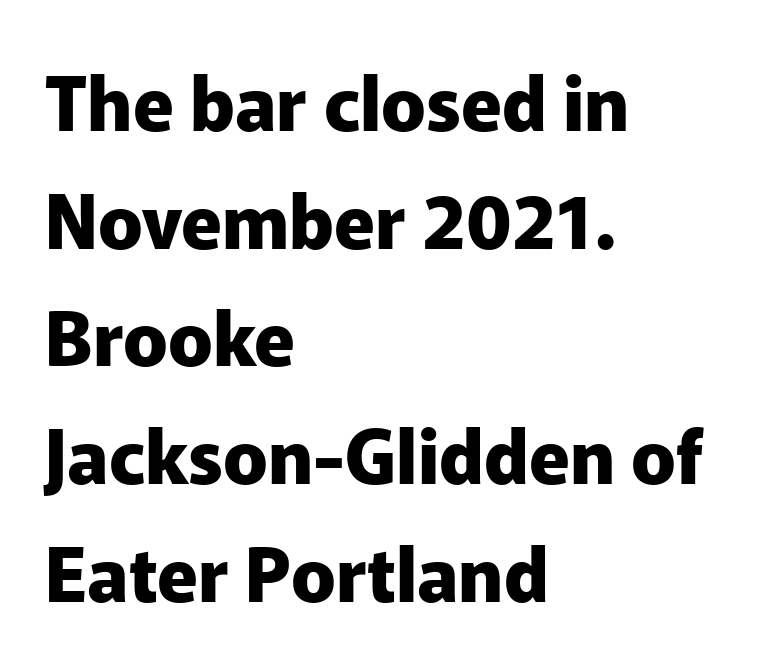
The image shows 74 px heavy sans-serif type, upright; set left-aligned, normal line spacing (1.59x), normal letter spacing, not underlined; low stroke contrast and a medium x-height.
